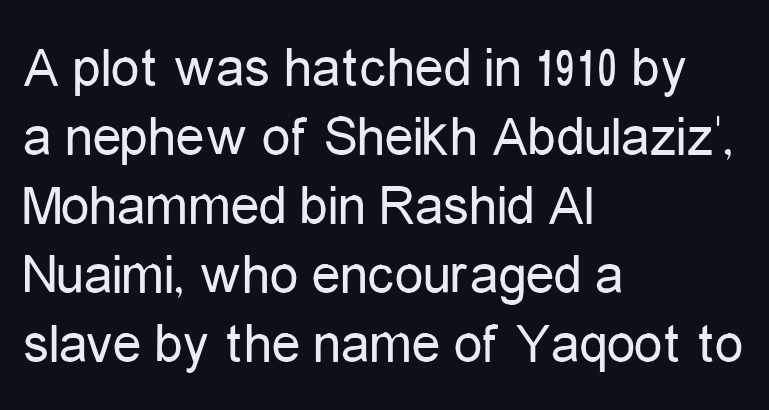
{"serif": "no", "italic": "no", "bold": "no", "weight": "regular", "width": "condensed", "stroke_contrast": "low", "x_height": "medium", "monospaced": "no", "underline": "no", "align": "left", "line_spacing_ratio": 1.21, "letter_spacing": "normal", "letter_spacing_em": 0.0, "glyph_px": 57}
